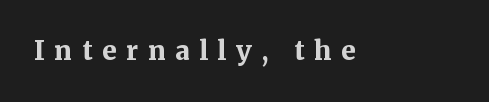
The image shows 26 px bold type, upright; set unusually wide letter spacing (+0.37 em), not underlined.
